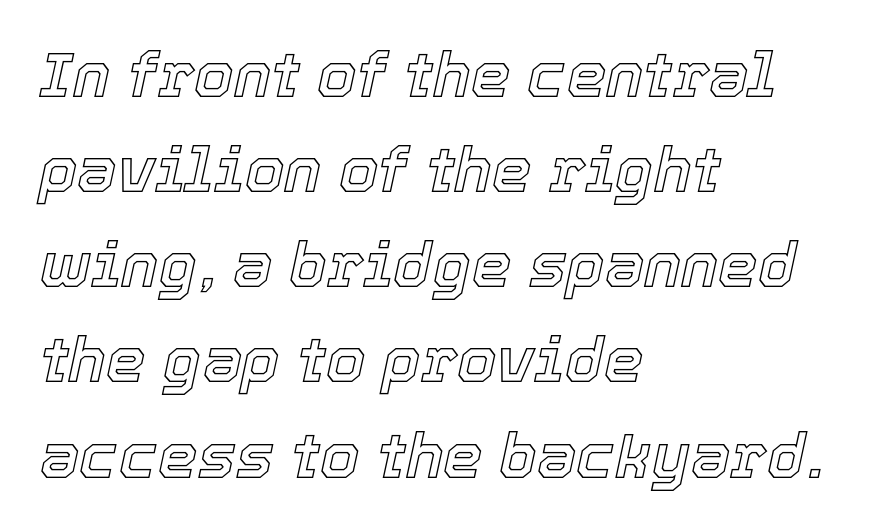
The image shows 63 px text type, italic (leaning right); set left-aligned, normal line spacing (1.51x), normal letter spacing, not underlined; a medium x-height.
